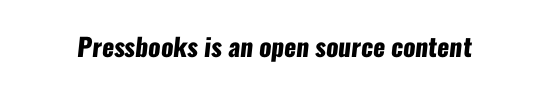
{"bold": "yes", "underline": "no", "letter_spacing": "normal", "letter_spacing_em": 0.0, "glyph_px": 25}
